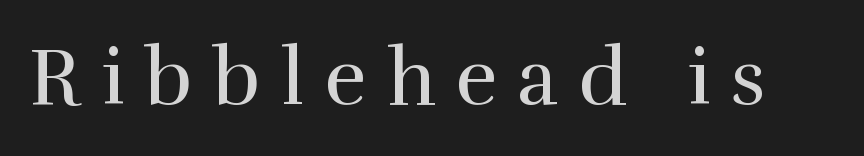
The image shows 79 px regular-weight serif type, upright; set unusually wide letter spacing (+0.26 em), not underlined; a medium x-height.
